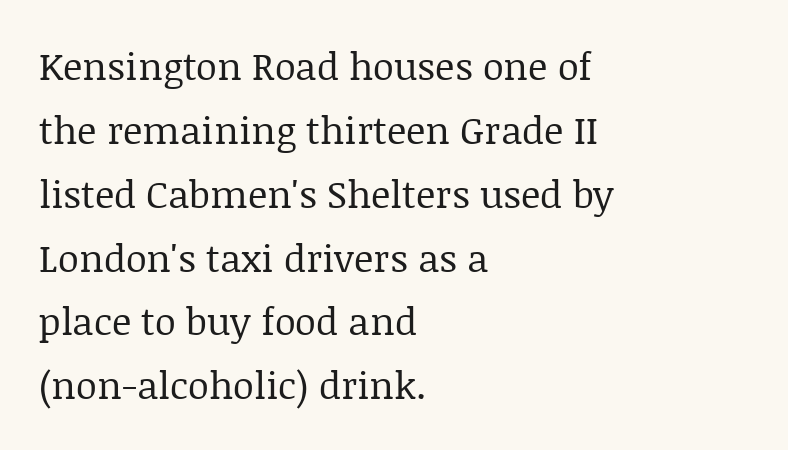
The image shows 38 px regular-weight serif type, upright; set left-aligned, normal line spacing (1.68x), normal letter spacing, not underlined; low stroke contrast and a large x-height.
